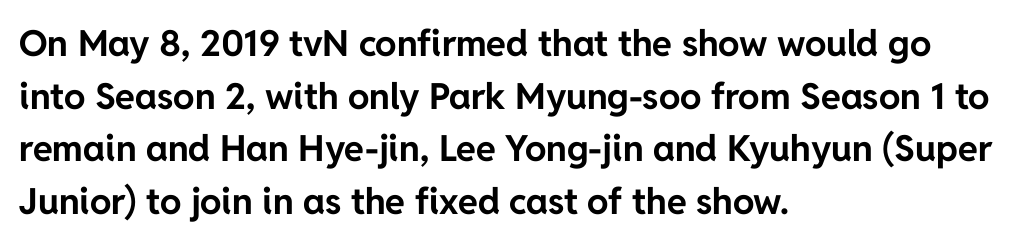
Q: Is the text bold? A: Yes.
Q: Is the text italic (slanted)? A: No, it is upright.
Q: Is the typeface a serif or a sans-serif typeface? A: Sans-serif.
Q: Is the text underlined? A: No.
Q: How is the paragraph aligned? A: Left-aligned.
Q: Is the spacing between letters normal or unusually wide? A: Normal.
Q: Is the spacing between lines tight, normal or loose? A: Normal.
Q: Width (condensed, normal, or wide)? A: Normal.
Q: Stroke contrast? A: Low.
Q: x-height? A: Medium.
Q: Monospaced? A: No.
